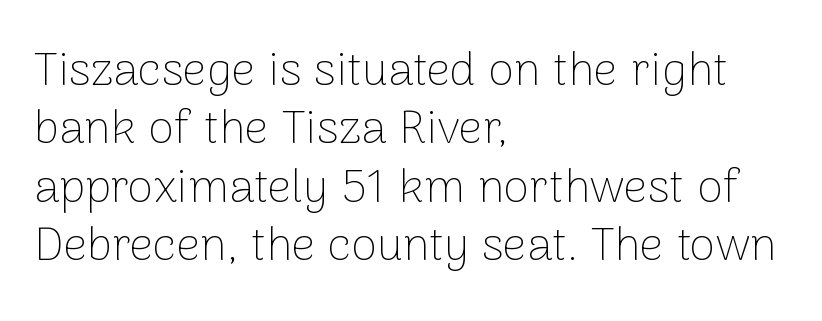
{"serif": "no", "italic": "no", "bold": "no", "weight": "thin", "width": "normal", "stroke_contrast": "low", "x_height": "medium", "monospaced": "no", "underline": "no", "align": "left", "line_spacing_ratio": 1.24, "letter_spacing": "normal", "letter_spacing_em": 0.0, "glyph_px": 47}
